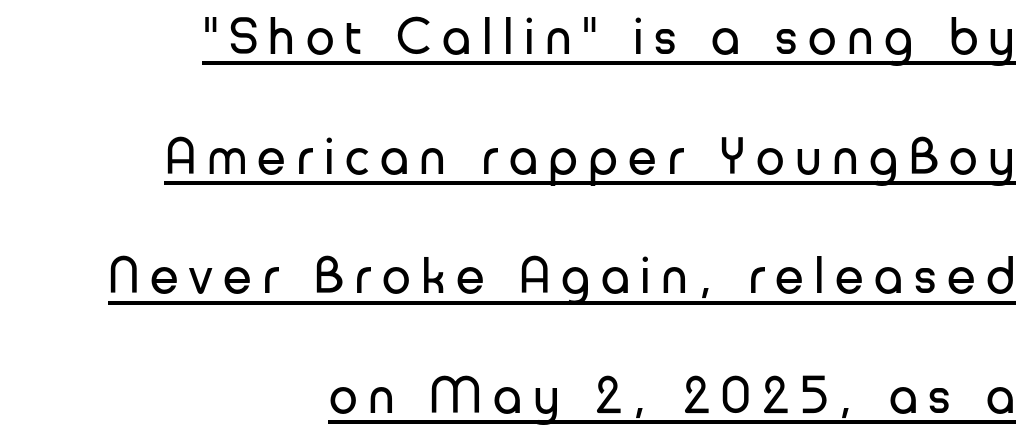
{"serif": "no", "italic": "no", "bold": "no", "weight": "regular", "width": "normal", "stroke_contrast": "low", "x_height": "medium", "monospaced": "no", "underline": "yes", "align": "right", "line_spacing": "loose", "line_spacing_ratio": 2.3, "letter_spacing": "wide", "letter_spacing_em": 0.2, "glyph_px": 52}
